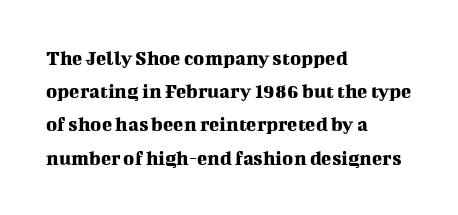
The image shows 21 px text type, upright; set left-aligned, normal line spacing (1.58x), normal letter spacing, not underlined.
